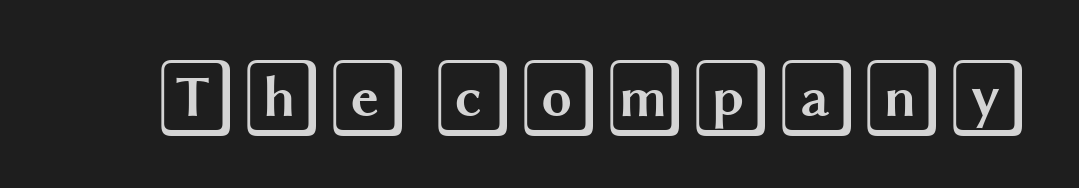
The image shows 78 px wide type, upright; set normal letter spacing, not underlined; a large x-height.
